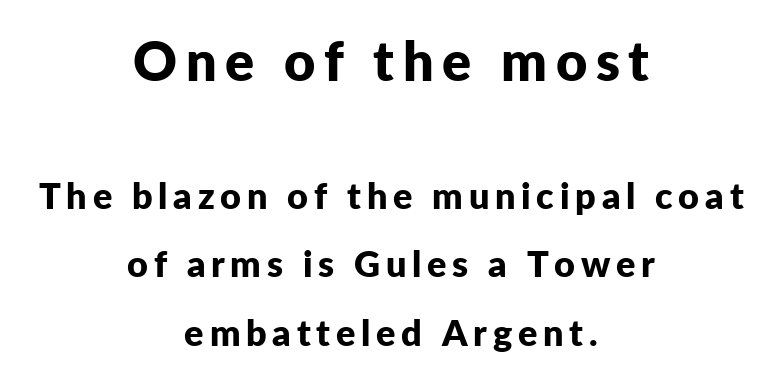
{"serif": "no", "italic": "no", "bold": "yes", "weight": "bold", "width": "normal", "stroke_contrast": "low", "x_height": "medium", "monospaced": "no", "underline": "no", "align": "center", "line_spacing": "loose", "line_spacing_ratio": 1.9, "larger_block": "first", "size_ratio": 1.5, "glyph_px": 54}
